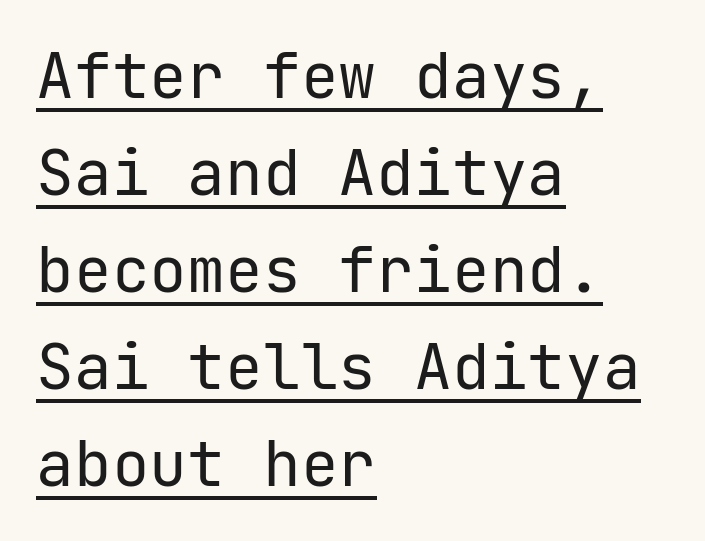
A student would call this left alignment; a typographer would say flush left, rag right. The designer left line spacing at the default. Type style note: lacks serifs. Notice how the stems are strictly vertical — no italics here. Caption: lettering with a line underneath. No chunkiness to these letters — they're not bold.
